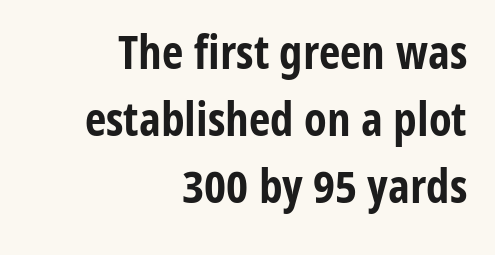
Vertical spacing — default. Words float on clear page, feet unadorned. This is roman type, the default non-slanted kind. Students, note that the glyphs here touch the page at normal intervals.
